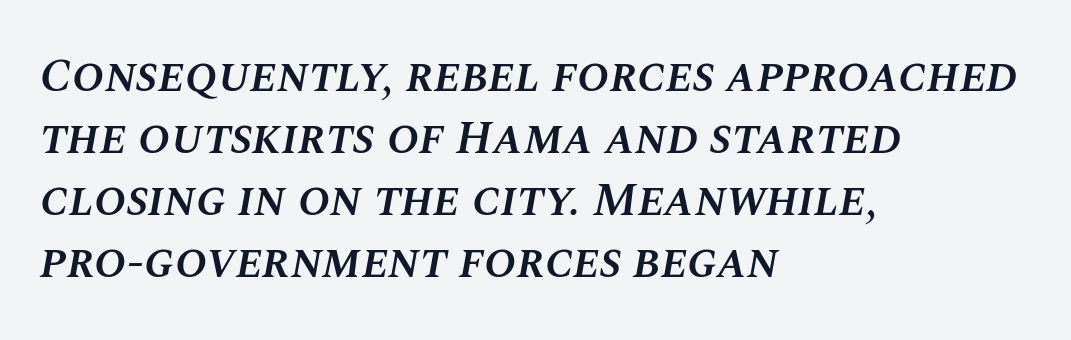
The image shows 48 px semibold type, italic (leaning right); set left-aligned, normal line spacing (1.29x), normal letter spacing, not underlined; medium stroke contrast and a large x-height.
